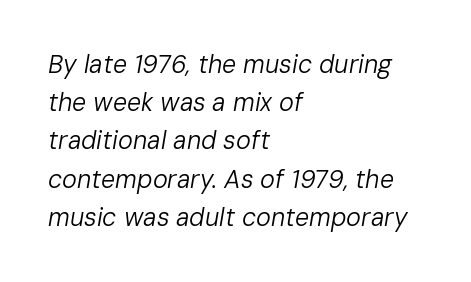
Students, note that the glyphs here touch the page at normal intervals. Stem width sits at or under what a default text font uses. If you drew a ruler down the left edge, every line would touch it. The lines sit at an ordinary, default distance from one another.
